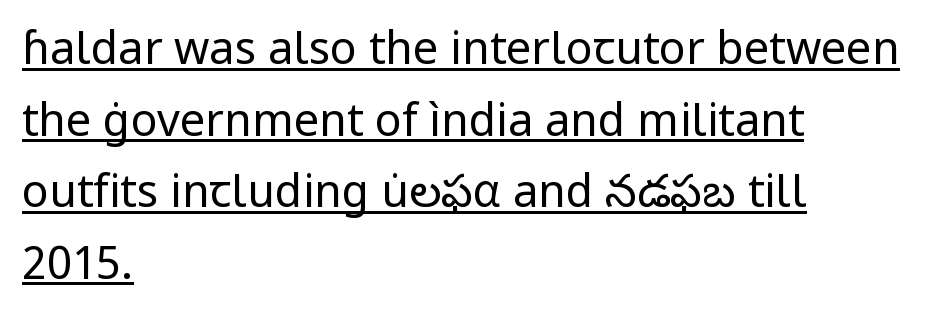
The passage is arranged the way most books set body copy — flush left. Nothing sits at the stroke ends, so this counts as sans-serif. Italic? Not at all — the glyphs are vertical. Caption: lettering with a line underneath.
